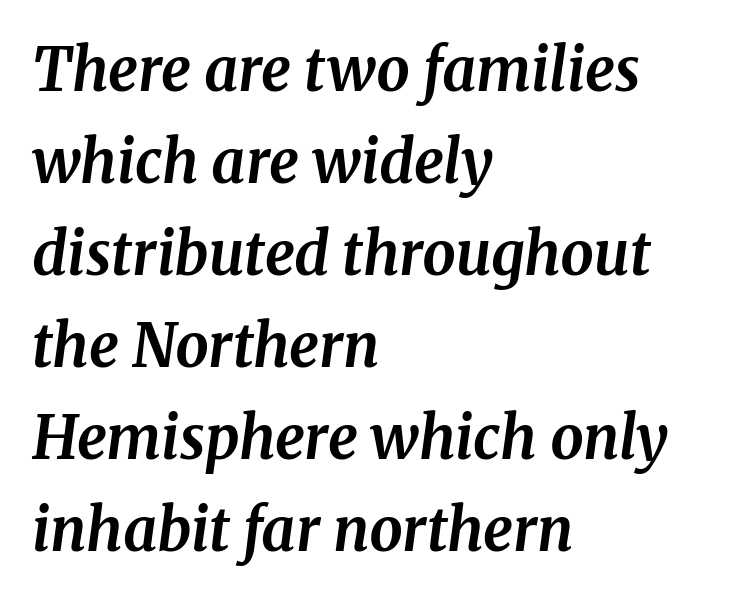
Unlike a clean sans, this face finishes its strokes with serifs. Notice how thick the strokes are: this is what a full bold looks like. Vertically, the passage feels balanced, rows spaced as you'd expect. Short and long lines alike share a common starting point at left. These lines are rendered in a variable-pitch font.
